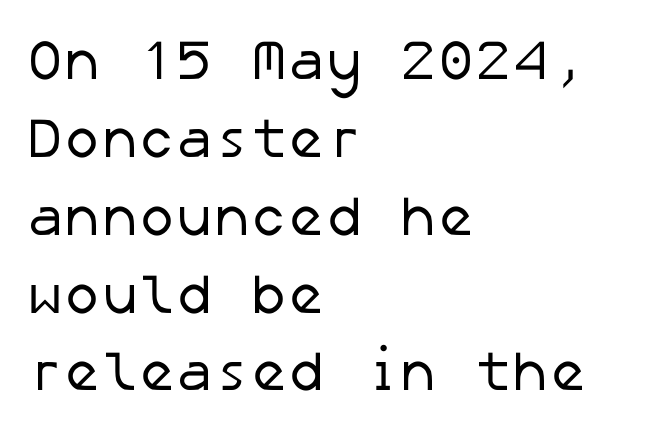
A bare baseline throughout the passage. To sum up the face: it is a sans, with no serifs. Nothing unusual about the tracking: characters are spaced as the font intends. Letters have the restrained weight of plain body copy at most. Regular leading.
